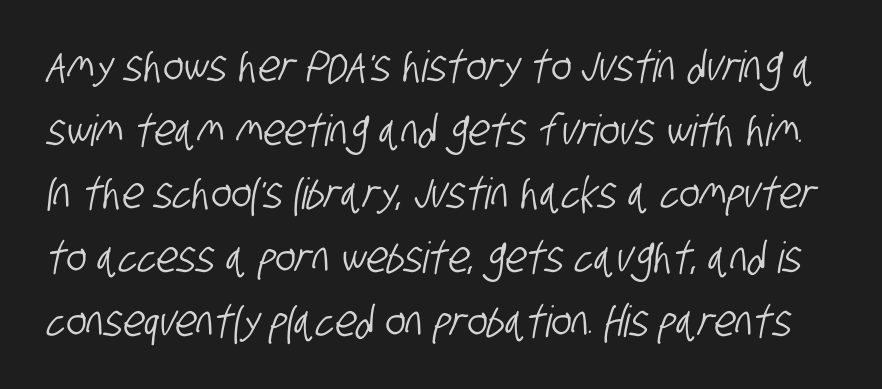
Unlike a traditional serif, this face leaves its strokes unadorned. The rendering keeps characters at their native spacing. These lines sit exactly where default settings would place them. This sample has the flowing, uneven cadence of proportional lettering.
